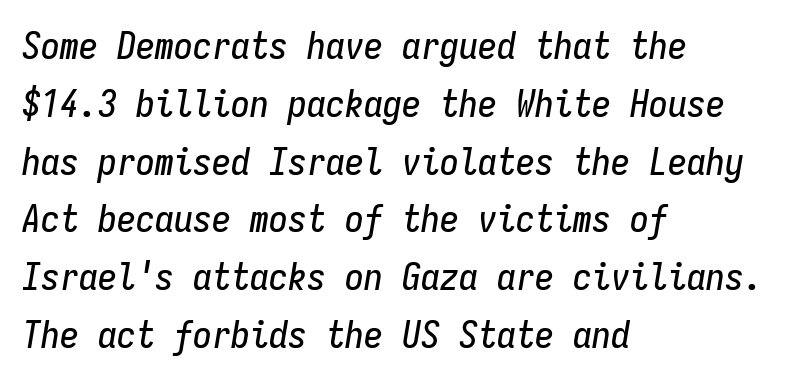
Q: Is the text italic (slanted)? A: Yes, it leans right by about 9 degrees.
Q: Is the text underlined? A: No.
Q: How is the paragraph aligned? A: Left-aligned.
Q: Is the spacing between letters normal or unusually wide? A: Normal.
Q: Is the spacing between lines tight, normal or loose? A: Normal.
Q: Width (condensed, normal, or wide)? A: Condensed.
Q: Stroke contrast? A: Low.
Q: x-height? A: Medium.
Q: Monospaced? A: Yes.
